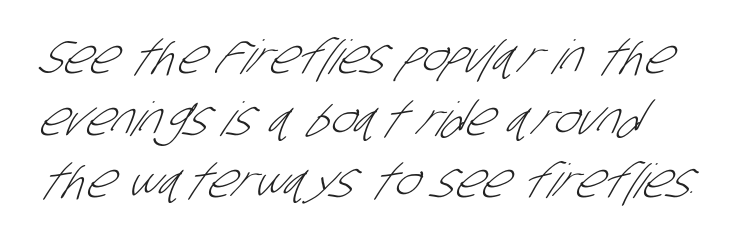
Q: Is the text bold? A: No.
Q: Is the typeface a serif or a sans-serif typeface? A: Sans-serif.
Q: Is the text underlined? A: No.
Q: Is the spacing between letters normal or unusually wide? A: Normal.
Q: Is the spacing between lines tight, normal or loose? A: Normal.
Q: Width (condensed, normal, or wide)? A: Condensed.
Q: Stroke contrast? A: Low.
Q: x-height? A: Large.
Q: Monospaced? A: No.
